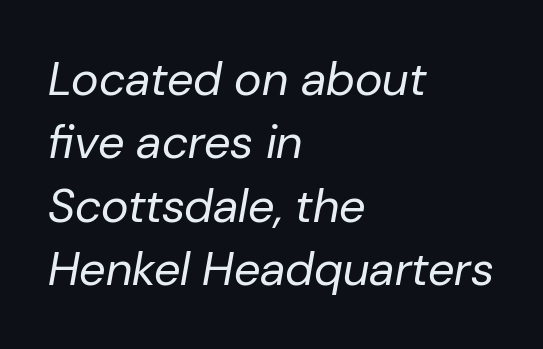
The image shows 47 px regular-weight type, italic (leaning right); set left-aligned, normal line spacing (1.35x), normal letter spacing, not underlined; low stroke contrast and a medium x-height.
